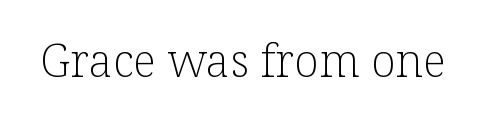
Q: Is the text bold? A: No.
Q: Is the text italic (slanted)? A: No, it is upright.
Q: Is the typeface a serif or a sans-serif typeface? A: Serif.
Q: Is the text underlined? A: No.
Q: Is the spacing between letters normal or unusually wide? A: Normal.
Q: Width (condensed, normal, or wide)? A: Normal.
Q: Stroke contrast? A: Low.
Q: x-height? A: Medium.
Q: Monospaced? A: No.
